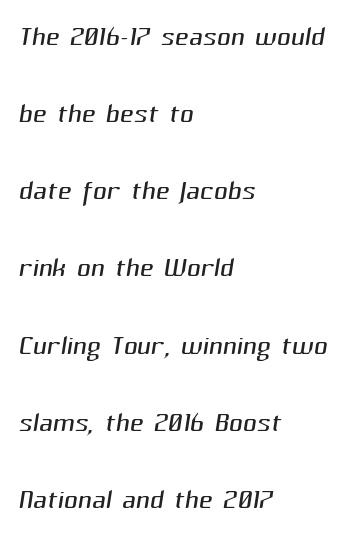
The image shows 38 px light sans-serif type; set left-aligned, loose line spacing (2.03x), normal letter spacing, not underlined; medium stroke contrast and a medium x-height.
